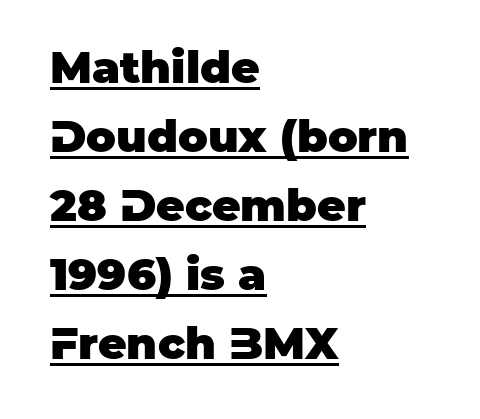
The image shows 44 px heavy sans-serif type, upright; set left-aligned, normal line spacing (1.57x), normal letter spacing, underlined; low stroke contrast and a large x-height.
